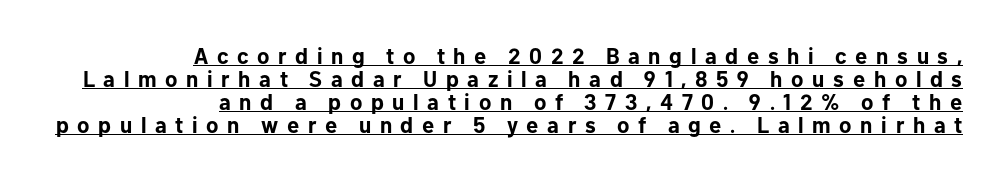
{"italic": "no", "bold": "yes", "underline": "yes", "align": "right", "line_spacing": "tight", "line_spacing_ratio": 1.04, "letter_spacing": "wide", "letter_spacing_em": 0.39, "glyph_px": 22}
